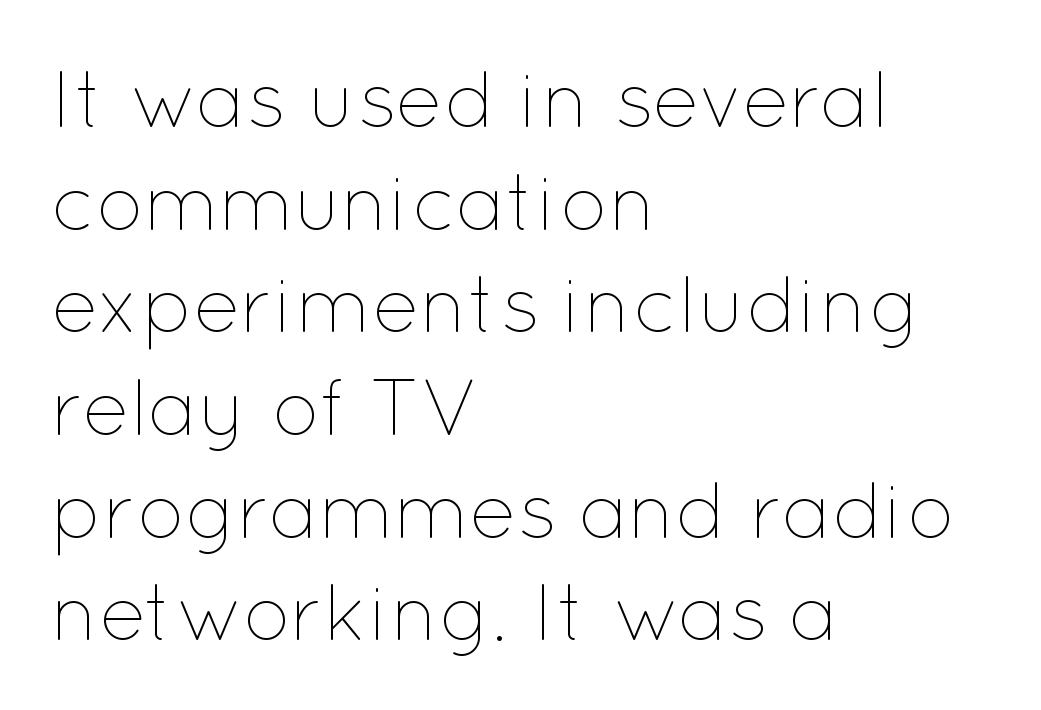
The image shows 79 px thin type, upright; set left-aligned, normal line spacing (1.3x), normal letter spacing, not underlined; low stroke contrast and a medium x-height.
